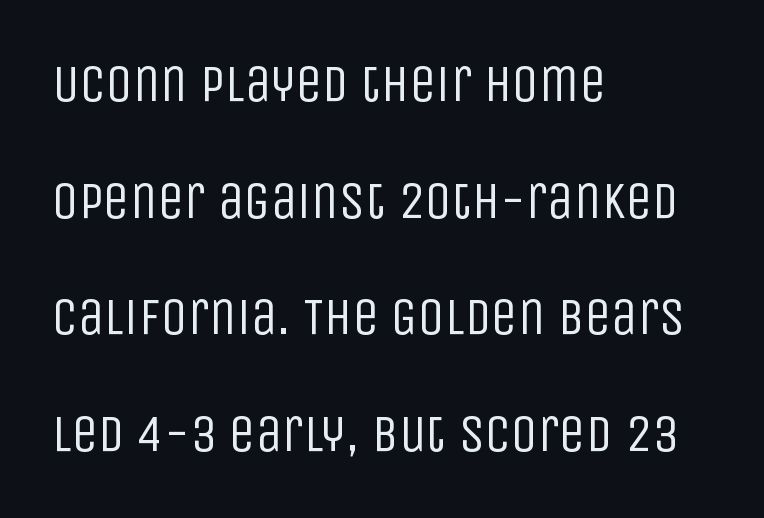
Q: Is the text bold? A: No.
Q: Is the text italic (slanted)? A: No, it is upright.
Q: Is the typeface a serif or a sans-serif typeface? A: Sans-serif.
Q: Is the text underlined? A: No.
Q: How is the paragraph aligned? A: Left-aligned.
Q: Is the spacing between letters normal or unusually wide? A: Normal.
Q: Is the spacing between lines tight, normal or loose? A: Loose.
Q: Width (condensed, normal, or wide)? A: Condensed.
Q: Stroke contrast? A: Low.
Q: x-height? A: Large.
Q: Monospaced? A: No.
